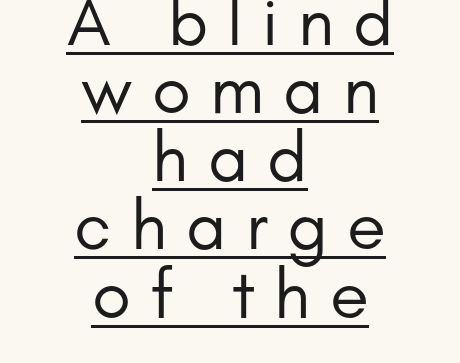
Q: Is the text bold? A: No.
Q: Is the text italic (slanted)? A: No, it is upright.
Q: Is the typeface a serif or a sans-serif typeface? A: Sans-serif.
Q: Is the text underlined? A: Yes.
Q: How is the paragraph aligned? A: Centered.
Q: Is the spacing between letters normal or unusually wide? A: Unusually wide.
Q: Is the spacing between lines tight, normal or loose? A: Tight.
Q: Width (condensed, normal, or wide)? A: Normal.
Q: Stroke contrast? A: Low.
Q: x-height? A: Small.
Q: Monospaced? A: No.
